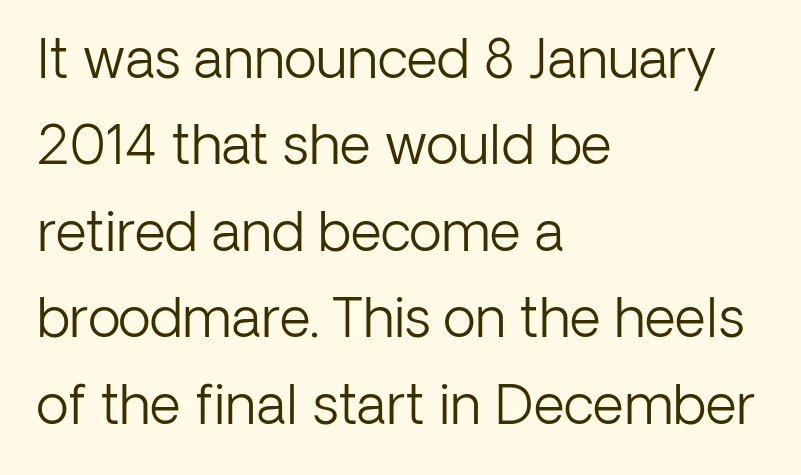
Reading down the column, the eye jumps a familiar distance to each next line. Upright lettering throughout. Look at the tracking — it's just the regular setting, nothing added. These lines are set flush left with a ragged right edge.
